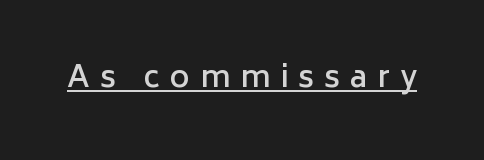
The letters carry no serifs — their stems end cleanly without finishing strokes. Does extra space separate the letters? Yes, quite a lot of it. The characters look somewhat weighty, a semibold short of true bold. If you drew a line through each stem, it would be perfectly vertical. In designer terms, the underline attribute is active on this setting. Is this a fixed-width face? No — the glyphs have proportional, varying widths.
